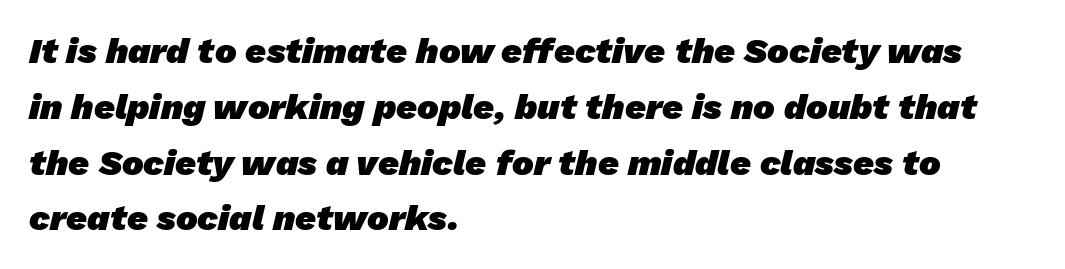
The image shows 36 px heavy sans-serif type; set left-aligned, normal line spacing (1.55x), normal letter spacing, not underlined; low stroke contrast and a medium x-height.
